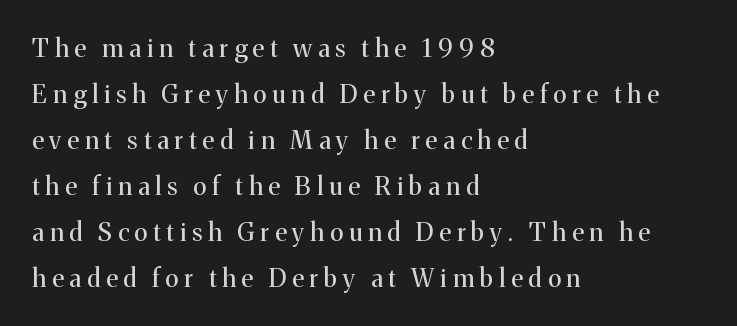
The image shows 25 px text type, upright; set left-aligned, line spacing 1.84x, unusually wide letter spacing (+0.24 em), not underlined.
